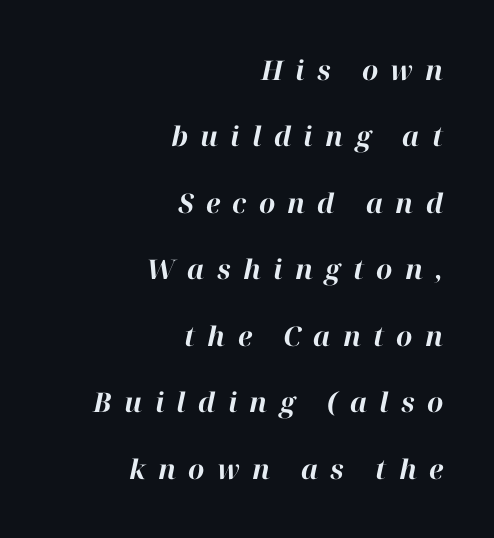
These lines carry a lot of weight — the face is fully bold. Is the block centered? No — it sits flush against the right margin. The space between consecutive lines is lavish. Does extra space separate the letters? Yes, quite a lot of it. There's an unmistakable incline to the writing here. Any mark beneath the type? The region is blank.
